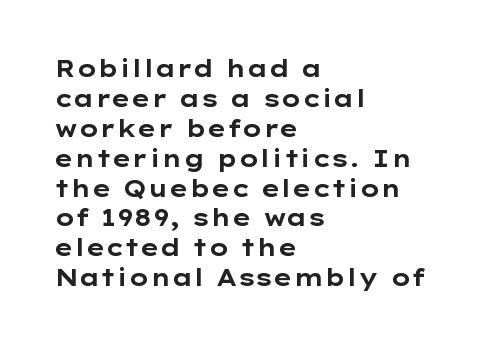
Designer's note — italics off, roman on. Clear beneath every line of the passage. Set as a true bold cut, around the 700 mark. How would I describe the line gaps? Plain and ordinary.
